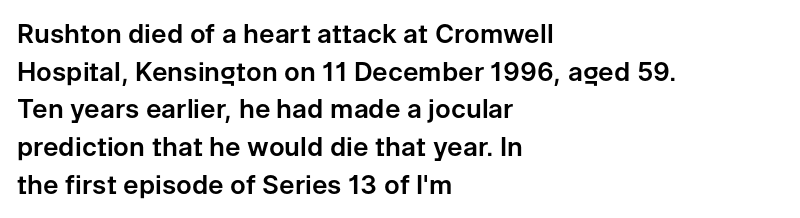
Q: Is the text italic (slanted)? A: No, it is upright.
Q: Is the text underlined? A: No.
Q: How is the paragraph aligned? A: Left-aligned.
Q: Is the spacing between letters normal or unusually wide? A: Normal.
Q: Is the spacing between lines tight, normal or loose? A: Normal.
